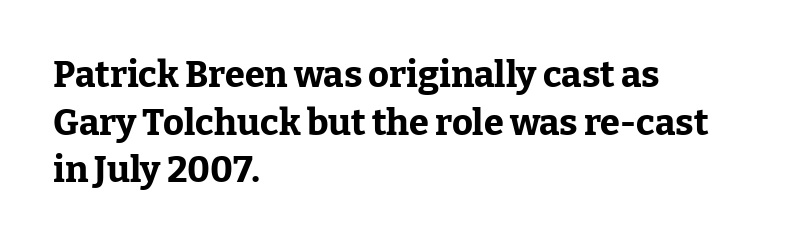
The lines in this sample share a left origin and differ only in where they stop. I'd call this a serif setting — the letters wear small feet. What's the leading like? Ordinary, nothing unusual. The font is running at its bold setting. The letters sit at their default tracking, neither squeezed nor spread.
